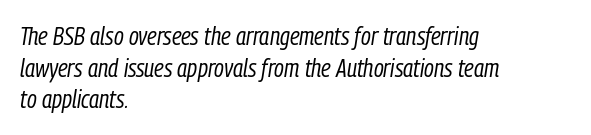
{"italic": "yes", "lean": "right", "slant_degrees": 9, "bold": "no", "underline": "no", "align": "left", "line_spacing": "normal", "line_spacing_ratio": 1.27, "letter_spacing": "normal", "letter_spacing_em": 0.0, "glyph_px": 25}
